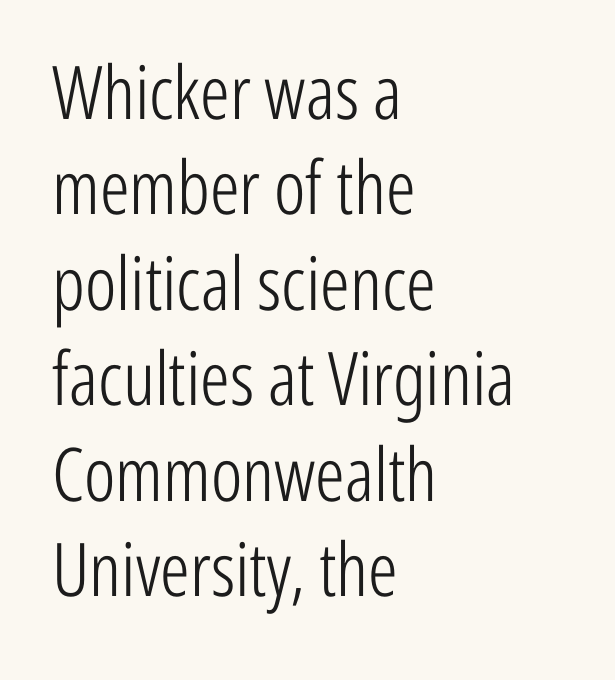
The image shows 74 px light, condensed sans-serif type, upright; set left-aligned, normal line spacing (1.29x), normal letter spacing, not underlined; low stroke contrast and a medium x-height.
